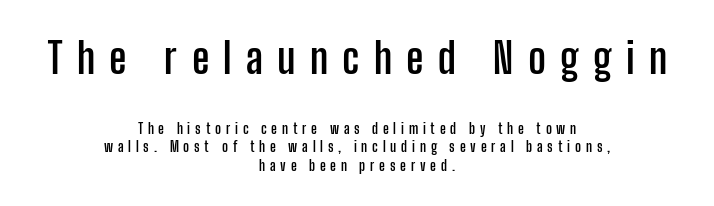
{"serif": "no", "italic": "no", "bold": "yes", "weight": "semibold", "width": "condensed", "stroke_contrast": "low", "x_height": "medium", "monospaced": "no", "underline": "no", "align": "center", "line_spacing": "normal", "line_spacing_ratio": 1.3, "letter_spacing": "wide", "letter_spacing_em": 0.34, "larger_block": "first", "size_ratio": 3.0, "glyph_px": 42}
